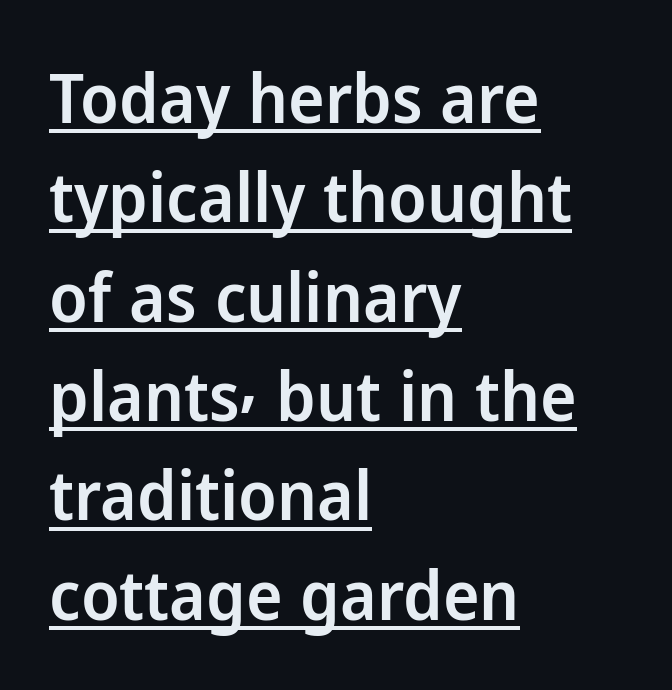
The image shows 69 px semibold sans-serif type, upright; set left-aligned, normal line spacing (1.44x), normal letter spacing, underlined; low stroke contrast and a medium x-height.
